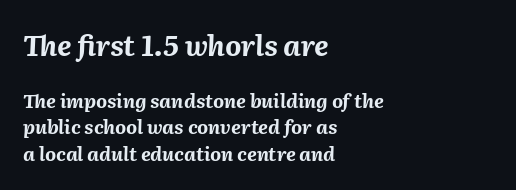
{"italic": "yes", "lean": "right", "slant_degrees": 2, "bold": "yes", "weight": "bold", "width": "normal", "stroke_contrast": "medium", "x_height": "medium", "monospaced": "no", "underline": "no", "align": "left", "line_spacing": "normal", "line_spacing_ratio": 1.4, "letter_spacing": "normal", "letter_spacing_em": 0.0, "larger_block": "first", "size_ratio": 1.47, "glyph_px": 28}
